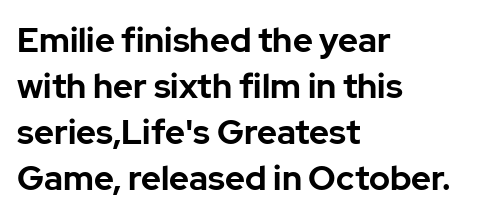
The image shows 34 px bold sans-serif type, upright; set left-aligned, normal line spacing (1.35x), normal letter spacing, not underlined; low stroke contrast and a medium x-height.
